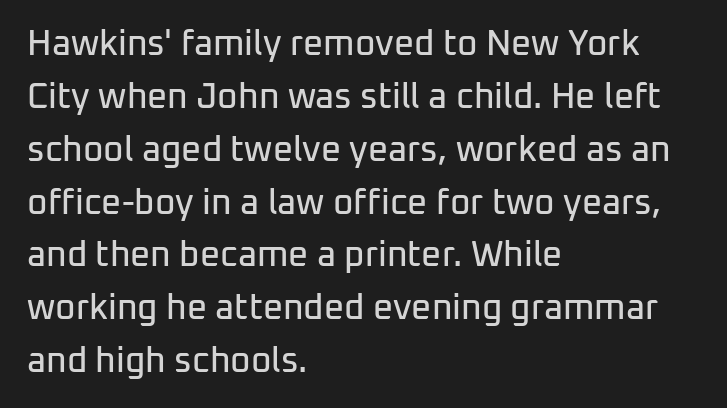
{"serif": "no", "italic": "no", "width": "normal", "stroke_contrast": "low", "x_height": "medium", "monospaced": "no", "underline": "no", "align": "left", "line_spacing": "normal", "line_spacing_ratio": 1.51, "letter_spacing": "normal", "letter_spacing_em": 0.0, "glyph_px": 35}
